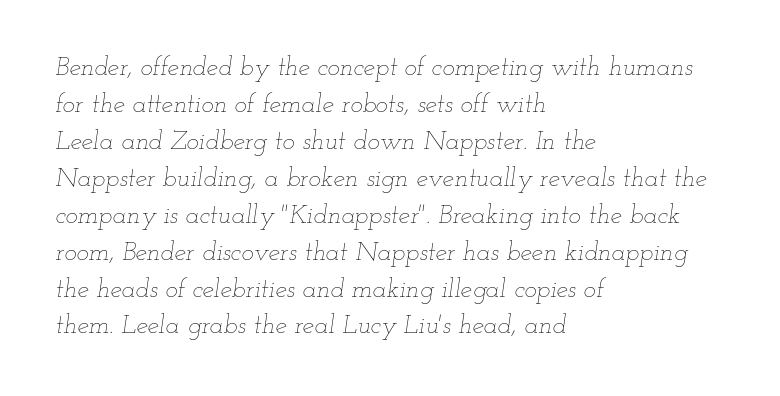
Where is the straight margin? On the left. Unmarked baselines from the first word to the last. Heft: none added — not bold. The font's italic variant was chosen for this text. Glyph-to-glyph distance matches everyday printed text. The designer left line spacing at the default.
